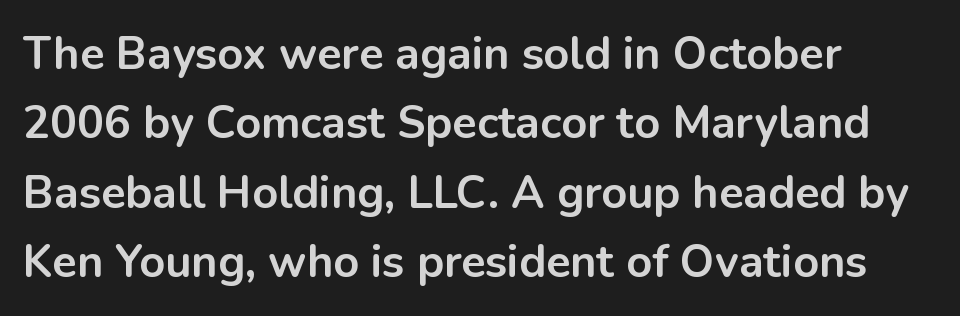
The image shows 45 px bold sans-serif type, upright; set left-aligned, normal line spacing (1.54x), normal letter spacing, not underlined; low stroke contrast and a medium x-height.
